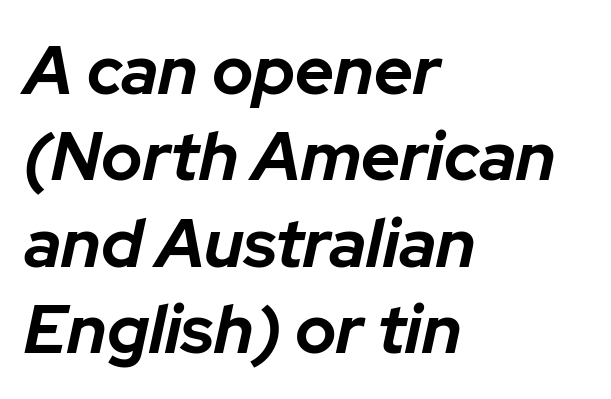
Q: Is the text bold? A: Yes.
Q: Is the text italic (slanted)? A: Yes, it leans right by about 12 degrees.
Q: Is the text underlined? A: No.
Q: How is the paragraph aligned? A: Left-aligned.
Q: Is the spacing between letters normal or unusually wide? A: Normal.
Q: Is the spacing between lines tight, normal or loose? A: Normal.
Q: Width (condensed, normal, or wide)? A: Normal.
Q: Stroke contrast? A: Low.
Q: x-height? A: Medium.
Q: Monospaced? A: No.
